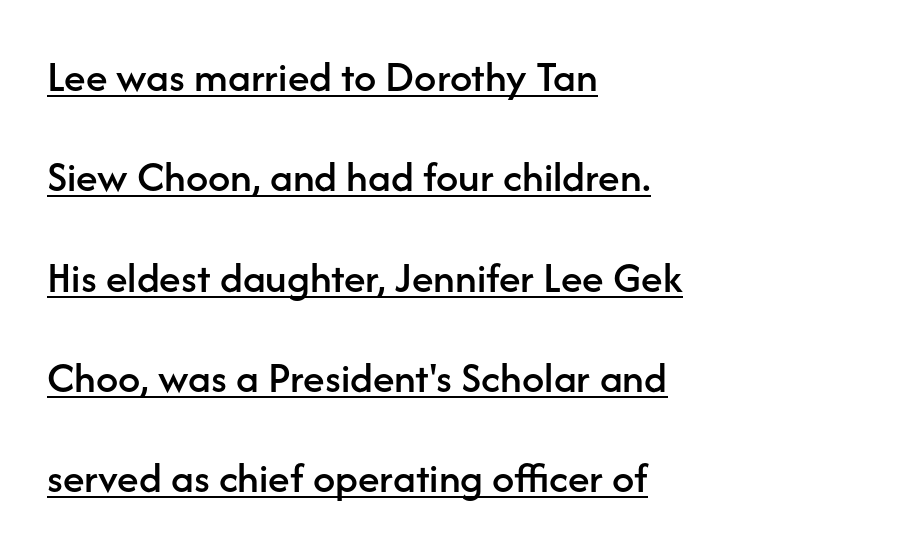
The image shows 44 px sans-serif type, upright; set left-aligned, loose line spacing (2.28x), normal letter spacing, underlined; low stroke contrast and a medium x-height.
